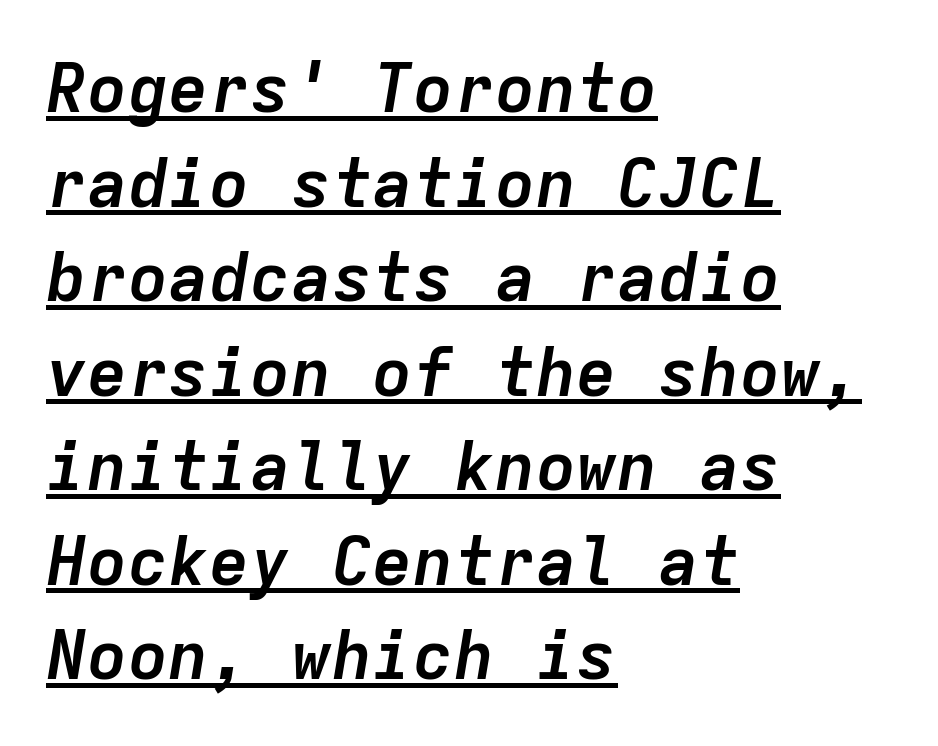
{"italic": "yes", "lean": "right", "slant_degrees": 9, "bold": "yes", "weight": "semibold", "width": "normal", "stroke_contrast": "low", "x_height": "medium", "monospaced": "yes", "underline": "yes", "align": "left", "line_spacing": "normal", "line_spacing_ratio": 1.39, "letter_spacing": "normal", "letter_spacing_em": 0.0, "glyph_px": 68}
